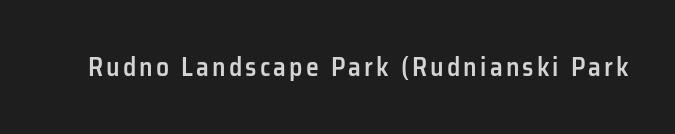
The image shows 26 px text type, upright; set not underlined.
